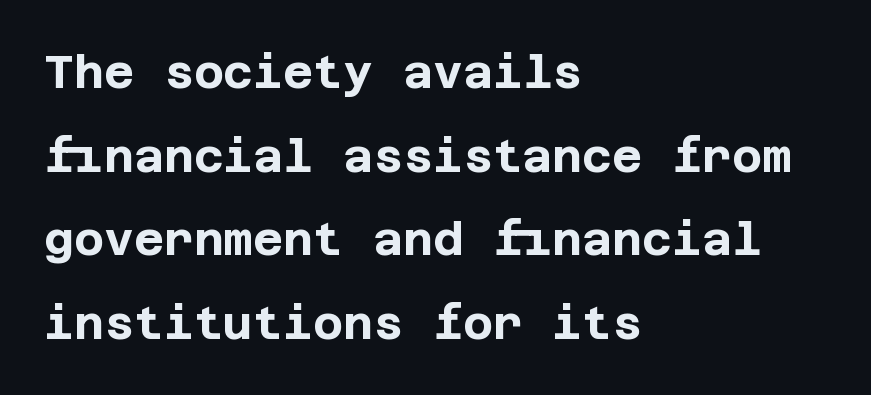
The image shows 46 px bold sans-serif type, upright; set left-aligned, line spacing 1.82x, normal letter spacing, not underlined; low stroke contrast and a large x-height.
